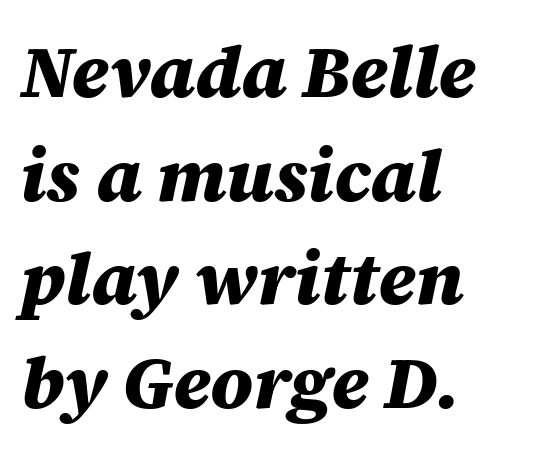
{"italic": "yes", "lean": "right", "slant_degrees": 12, "bold": "yes", "weight": "heavy", "width": "normal", "stroke_contrast": "medium", "x_height": "large", "monospaced": "no", "underline": "no", "align": "left", "line_spacing": "normal", "line_spacing_ratio": 1.42, "letter_spacing": "normal", "letter_spacing_em": 0.0, "glyph_px": 73}
